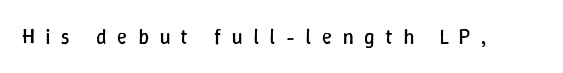
The lettering stays uniformly vertical, giving the passage a roman look. Inter-character spacing is expanded well beyond the font's built-in metrics. No word sits above an underline. Think standard paragraph weight, or any step lighter than that.
